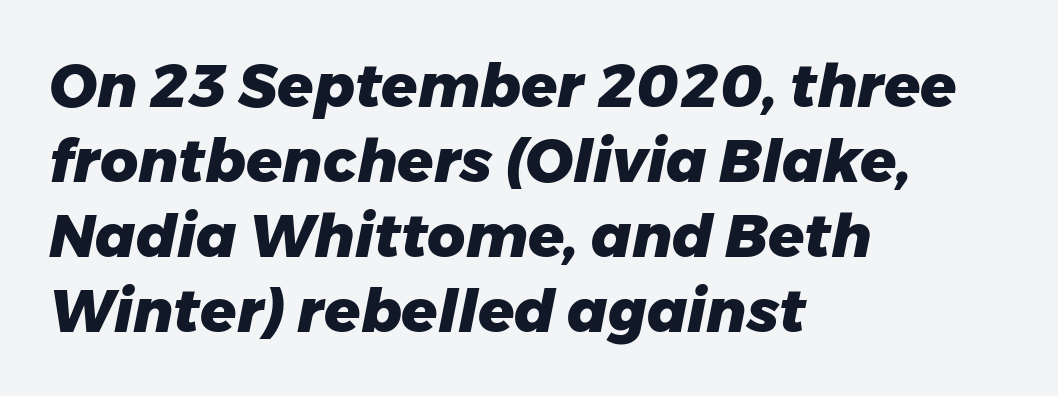
Q: Is the text bold? A: Yes.
Q: Is the text italic (slanted)? A: Yes, it leans right by about 11 degrees.
Q: Is the text underlined? A: No.
Q: How is the paragraph aligned? A: Left-aligned.
Q: Is the spacing between letters normal or unusually wide? A: Normal.
Q: Is the spacing between lines tight, normal or loose? A: Normal.
Q: Width (condensed, normal, or wide)? A: Normal.
Q: Stroke contrast? A: Low.
Q: x-height? A: Medium.
Q: Monospaced? A: No.
